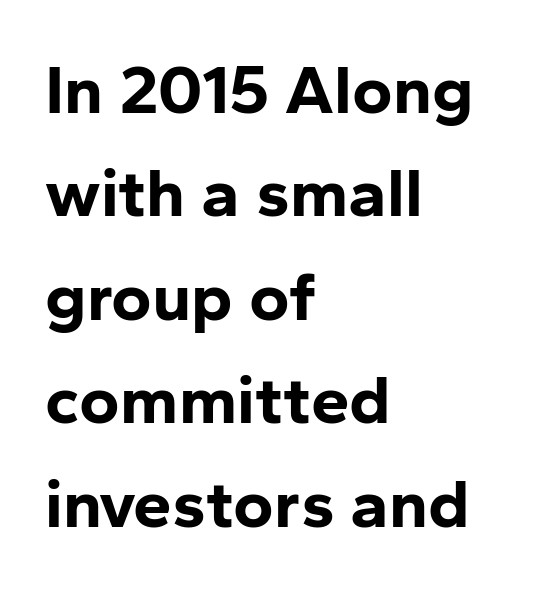
{"serif": "no", "italic": "no", "bold": "yes", "weight": "bold", "width": "normal", "stroke_contrast": "low", "x_height": "medium", "monospaced": "no", "underline": "no", "align": "left", "line_spacing": "normal", "line_spacing_ratio": 1.5, "letter_spacing": "normal", "letter_spacing_em": 0.0, "glyph_px": 69}
